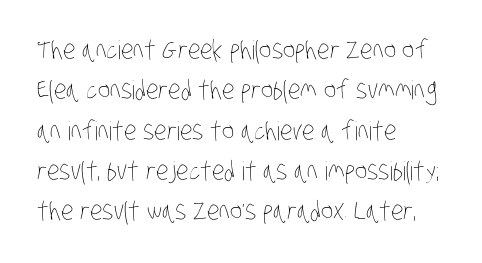
Beneath every word, the page is bare. Notice how descenders clear the ascenders below comfortably — that's standard leading. Reading down the block, your eye returns to a fixed left position each line. Think standard paragraph weight, or any step lighter than that. The tracking reads as untouched default to a designer's eye.
